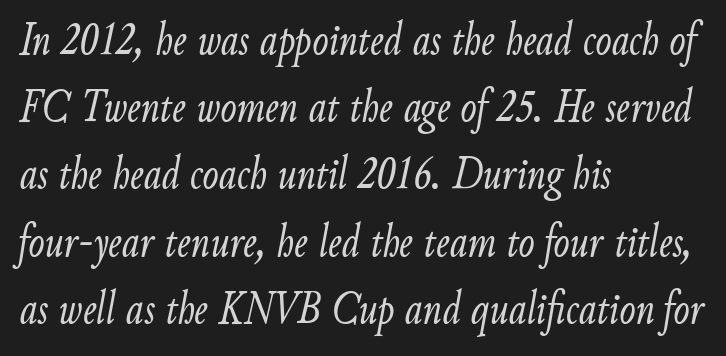
{"italic": "yes", "lean": "right", "slant_degrees": 9, "bold": "no", "weight": "light", "width": "condensed", "stroke_contrast": "low", "x_height": "small", "monospaced": "no", "underline": "no", "align": "left", "line_spacing": "normal", "line_spacing_ratio": 1.4, "letter_spacing": "normal", "letter_spacing_em": 0.0, "glyph_px": 48}
